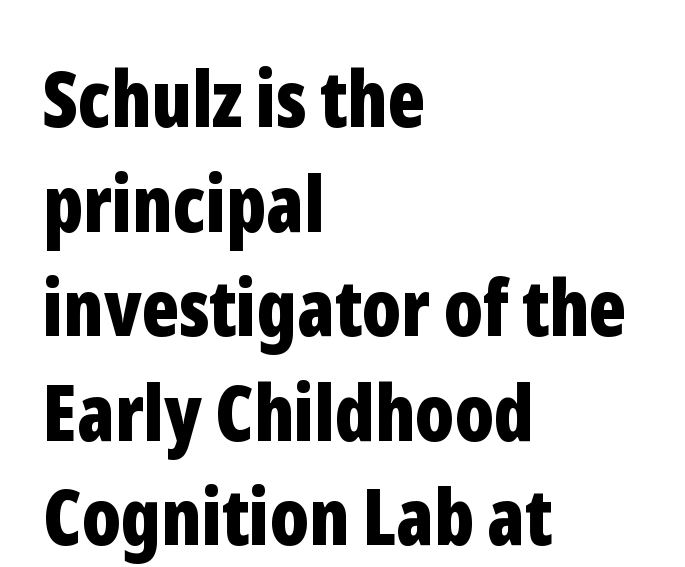
{"serif": "no", "italic": "no", "bold": "yes", "weight": "bold", "width": "condensed", "stroke_contrast": "low", "x_height": "medium", "monospaced": "no", "underline": "no", "align": "left", "line_spacing": "normal", "line_spacing_ratio": 1.34, "letter_spacing": "normal", "letter_spacing_em": 0.0, "glyph_px": 78}
